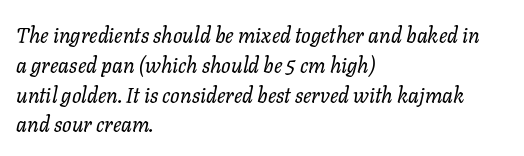
The image shows 21 px text type, italic (leaning right); set left-aligned, normal line spacing (1.42x), normal letter spacing, not underlined.
